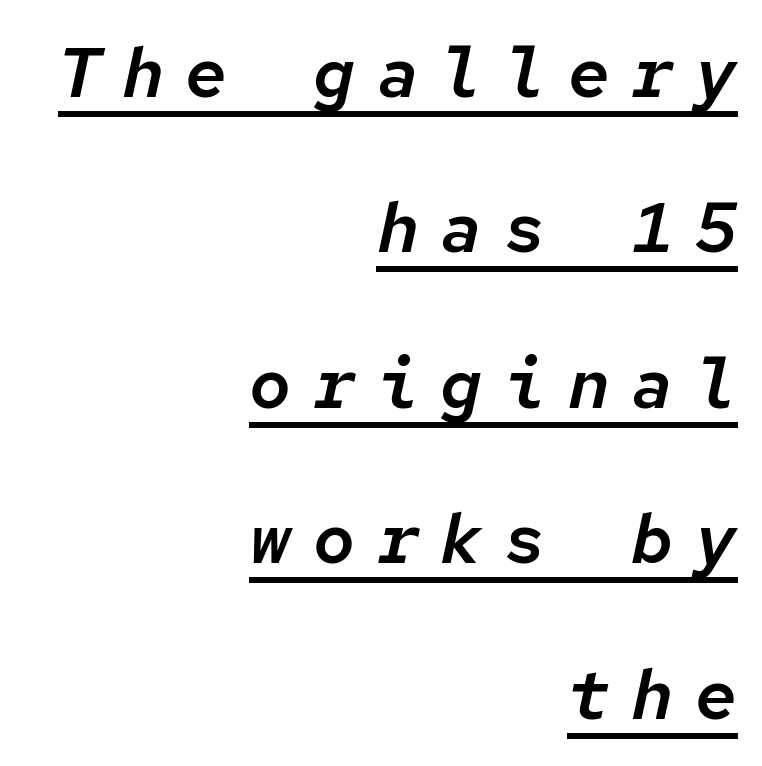
{"italic": "yes", "lean": "right", "slant_degrees": 12, "width": "normal", "stroke_contrast": "low", "x_height": "medium", "monospaced": "yes", "underline": "yes", "align": "right", "line_spacing": "loose", "line_spacing_ratio": 2.22, "letter_spacing": "wide", "letter_spacing_em": 0.31, "glyph_px": 70}
